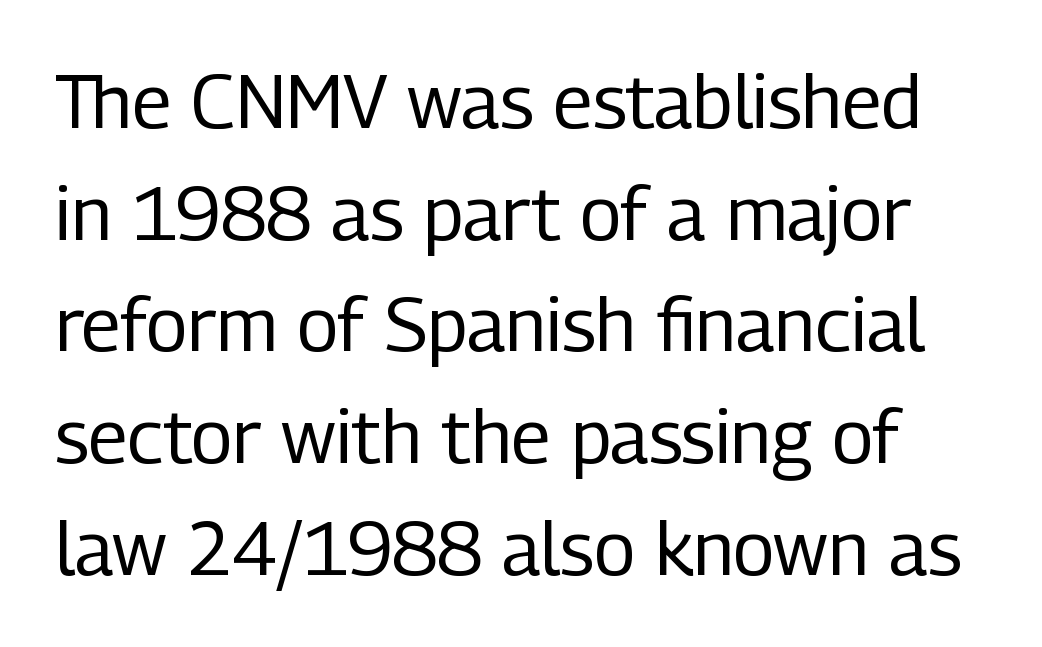
{"serif": "no", "italic": "no", "bold": "no", "weight": "regular", "width": "condensed", "stroke_contrast": "low", "x_height": "medium", "monospaced": "no", "underline": "no", "line_spacing": "normal", "line_spacing_ratio": 1.49, "letter_spacing": "normal", "letter_spacing_em": 0.0, "glyph_px": 75}
